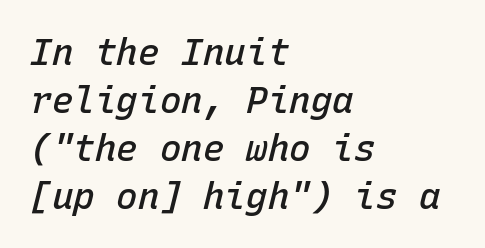
{"italic": "yes", "lean": "right", "slant_degrees": 15, "bold": "semi", "weight": "semibold", "width": "normal", "stroke_contrast": "low", "x_height": "medium", "monospaced": "yes", "underline": "no", "align": "left", "line_spacing": "normal", "line_spacing_ratio": 1.33, "letter_spacing": "normal", "letter_spacing_em": 0.0, "glyph_px": 36}
